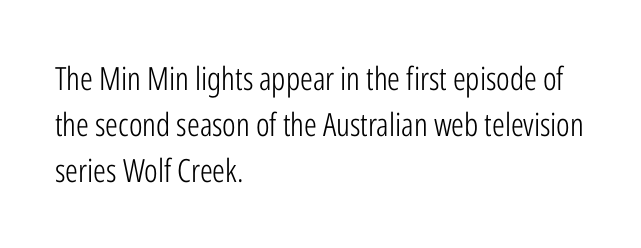
{"serif": "no", "italic": "no", "bold": "no", "weight": "light", "width": "condensed", "stroke_contrast": "low", "x_height": "medium", "monospaced": "no", "underline": "no", "align": "left", "line_spacing": "normal", "line_spacing_ratio": 1.44, "letter_spacing": "normal", "letter_spacing_em": 0.0, "glyph_px": 32}
